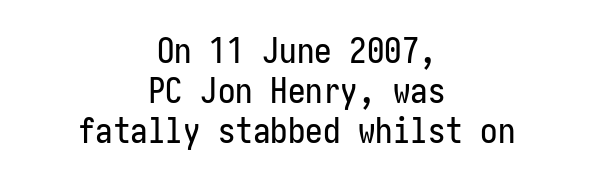
Q: Is the text italic (slanted)? A: No, it is upright.
Q: Is the typeface a serif or a sans-serif typeface? A: Sans-serif.
Q: Is the text underlined? A: No.
Q: How is the paragraph aligned? A: Centered.
Q: Is the spacing between letters normal or unusually wide? A: Normal.
Q: Is the spacing between lines tight, normal or loose? A: Tight.
Q: Width (condensed, normal, or wide)? A: Condensed.
Q: Stroke contrast? A: Low.
Q: x-height? A: Medium.
